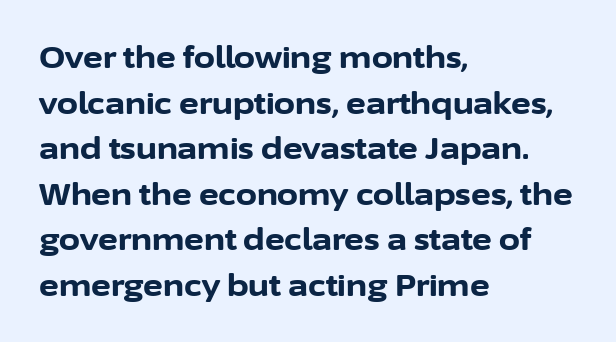
{"serif": "no", "italic": "no", "bold": "yes", "weight": "bold", "width": "normal", "stroke_contrast": "low", "x_height": "medium", "monospaced": "no", "underline": "no", "align": "left", "line_spacing": "normal", "line_spacing_ratio": 1.52, "letter_spacing": "normal", "letter_spacing_em": 0.0, "glyph_px": 30}
